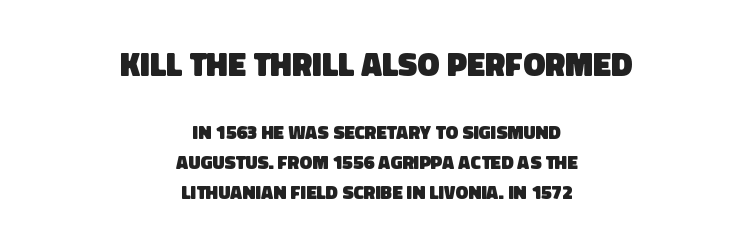
Q: Is the text bold? A: Yes.
Q: Is the typeface a serif or a sans-serif typeface? A: Sans-serif.
Q: Is the text underlined? A: No.
Q: How is the paragraph aligned? A: Centered.
Q: Is the spacing between letters normal or unusually wide? A: Normal.
Q: Is the spacing between lines tight, normal or loose? A: Normal.
Q: Which block of text is set in a larger size, the first (top) or the second (bottom)? A: The first (top) one.
Q: Width (condensed, normal, or wide)? A: Normal.
Q: Stroke contrast? A: Low.
Q: x-height? A: Large.
Q: Monospaced? A: No.
